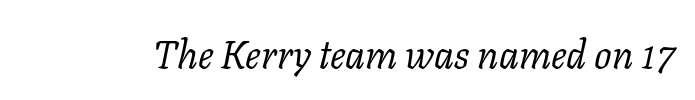
The image shows 39 px regular-weight serif type, italic (leaning right); set normal letter spacing, not underlined; low stroke contrast and a medium x-height.
